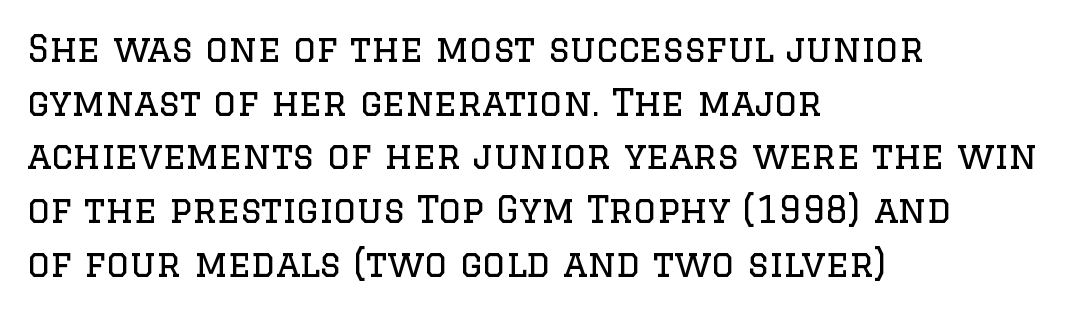
{"serif": "yes", "italic": "no", "bold": "no", "weight": "regular", "width": "normal", "stroke_contrast": "low", "x_height": "large", "monospaced": "no", "underline": "no", "align": "left", "line_spacing": "normal", "line_spacing_ratio": 1.49, "letter_spacing": "normal", "letter_spacing_em": 0.0, "glyph_px": 36}
